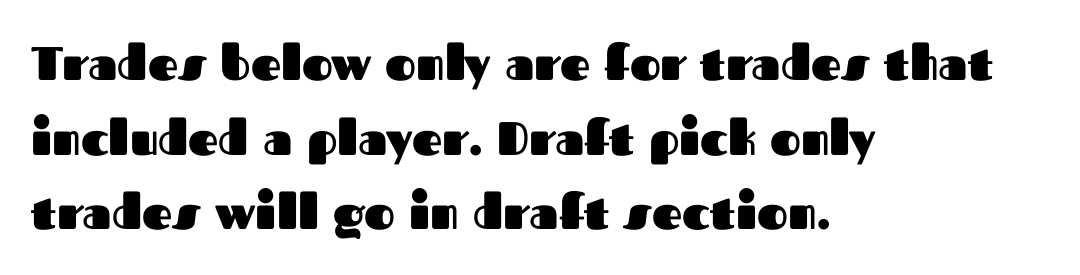
The image shows 47 px heavy sans-serif type, upright; set left-aligned, normal line spacing (1.59x), normal letter spacing, not underlined; medium stroke contrast and a medium x-height.
